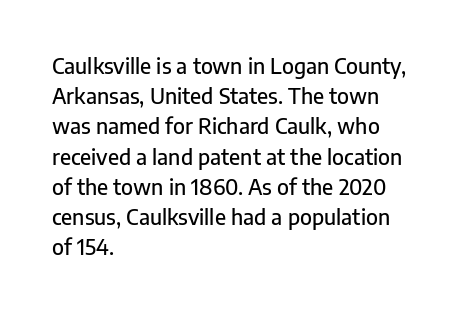
{"italic": "no", "underline": "no", "align": "left", "line_spacing": "normal", "line_spacing_ratio": 1.44, "letter_spacing": "normal", "letter_spacing_em": 0.0, "glyph_px": 21}
